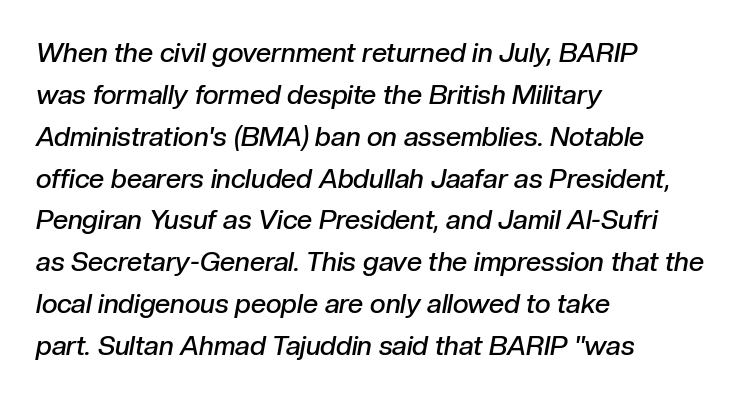
Q: Is the text bold? A: Semi-bold.
Q: Is the text italic (slanted)? A: Yes, it leans right by about 10 degrees.
Q: Is the text underlined? A: No.
Q: How is the paragraph aligned? A: Left-aligned.
Q: Is the spacing between letters normal or unusually wide? A: Normal.
Q: Is the spacing between lines tight, normal or loose? A: Normal.
